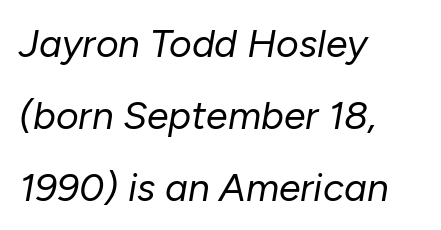
{"italic": "yes", "lean": "right", "slant_degrees": 10, "bold": "no", "weight": "regular", "width": "normal", "stroke_contrast": "low", "x_height": "medium", "monospaced": "no", "underline": "no", "align": "left", "line_spacing_ratio": 1.84, "letter_spacing": "normal", "letter_spacing_em": 0.0, "glyph_px": 39}
